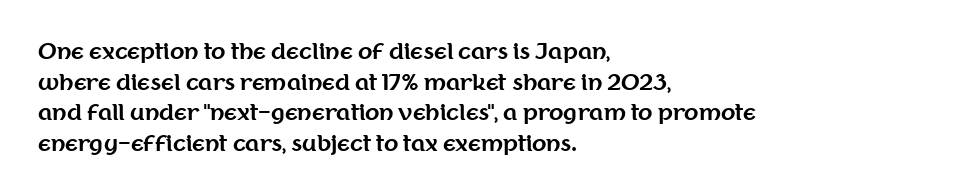
Glyph-to-glyph distance matches everyday printed text. If you drew a line through each stem, it would be perfectly vertical. Horizontal bands of white between lines are of average thickness. Type without underlining. The glyphs have the mass of a bold cut.
